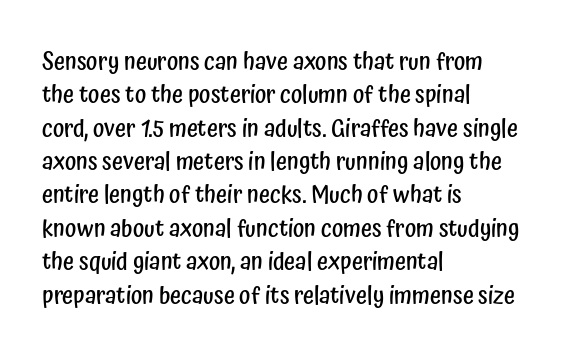
Does the lettering tilt? It doesn't — this is upright. Students, this is semibold: more ink than regular, less than bold. Is the block centered? No — it sits flush against the left margin. The block of text has a typical density, with ordinary space between rows.
